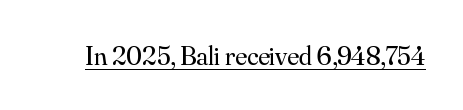
Vertical stems look standard width or narrower in stroke. This sample carries an underscore along the baseline area. Notice how the stems are strictly vertical — no italics here. Spacing between characters is what you'd get straight out of the box.
